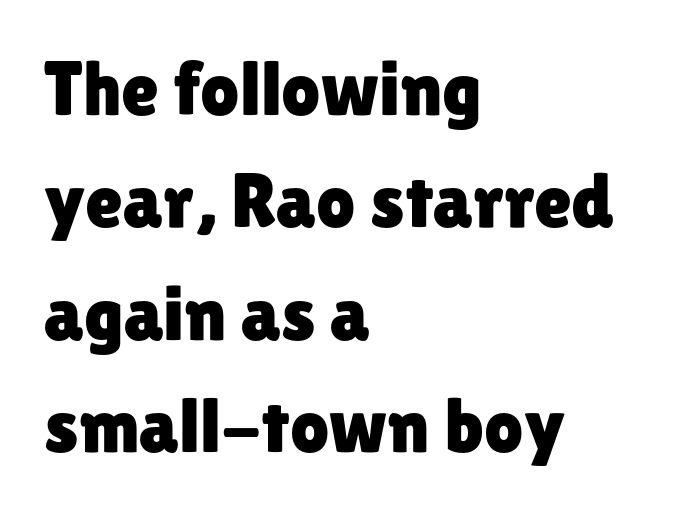
{"serif": "no", "italic": "no", "width": "normal", "stroke_contrast": "low", "x_height": "medium", "monospaced": "no", "underline": "no", "align": "left", "line_spacing": "normal", "line_spacing_ratio": 1.46, "letter_spacing": "normal", "letter_spacing_em": 0.0, "glyph_px": 77}
